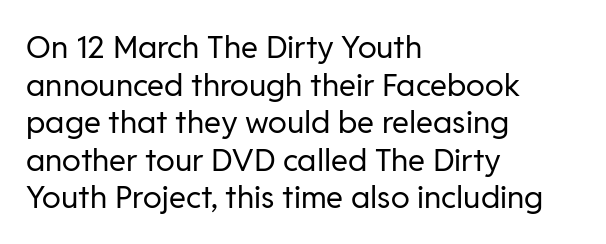
Grotesque or geometric, the face here clearly has no serifs. Weight: regular or lighter. The face used here is proportionally spaced, like ordinary book or web type. Type without underlining.
